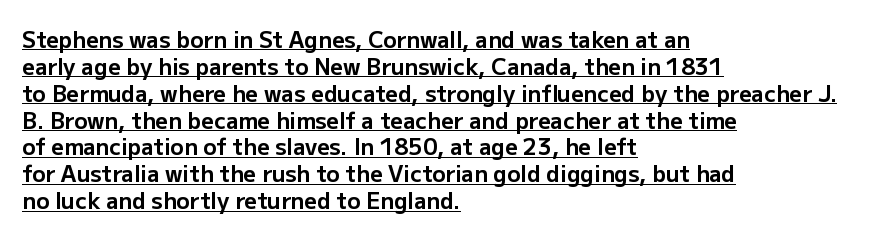
Q: Is the text bold? A: Yes.
Q: Is the text italic (slanted)? A: No, it is upright.
Q: Is the text underlined? A: Yes.
Q: How is the paragraph aligned? A: Left-aligned.
Q: Is the spacing between letters normal or unusually wide? A: Normal.
